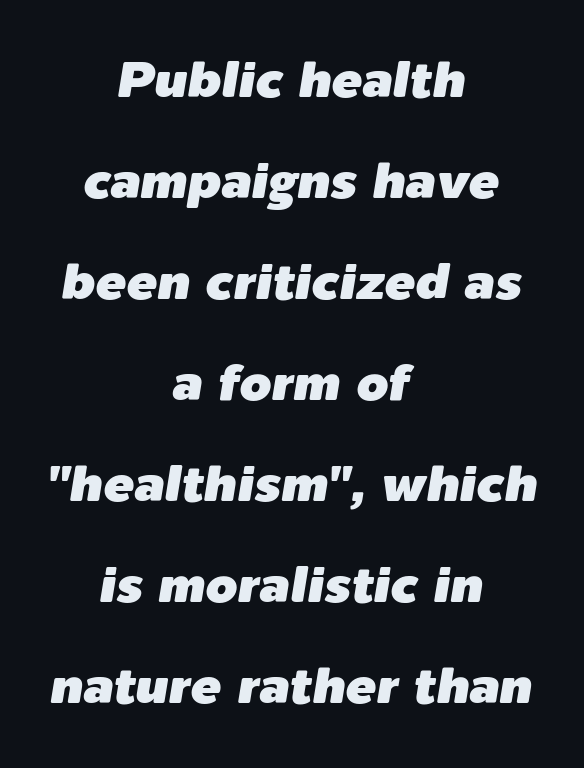
Q: Is the text italic (slanted)? A: Yes, it leans right by about 9 degrees.
Q: Is the text underlined? A: No.
Q: How is the paragraph aligned? A: Centered.
Q: Is the spacing between letters normal or unusually wide? A: Normal.
Q: Is the spacing between lines tight, normal or loose? A: Loose.
Q: Width (condensed, normal, or wide)? A: Normal.
Q: Stroke contrast? A: Low.
Q: x-height? A: Medium.
Q: Monospaced? A: No.
